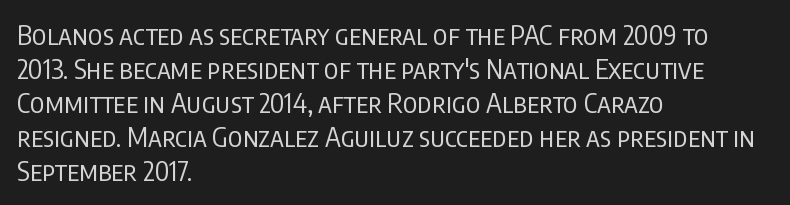
The image shows 27 px text type, upright; set left-aligned, normal line spacing (1.26x), normal letter spacing, not underlined.
